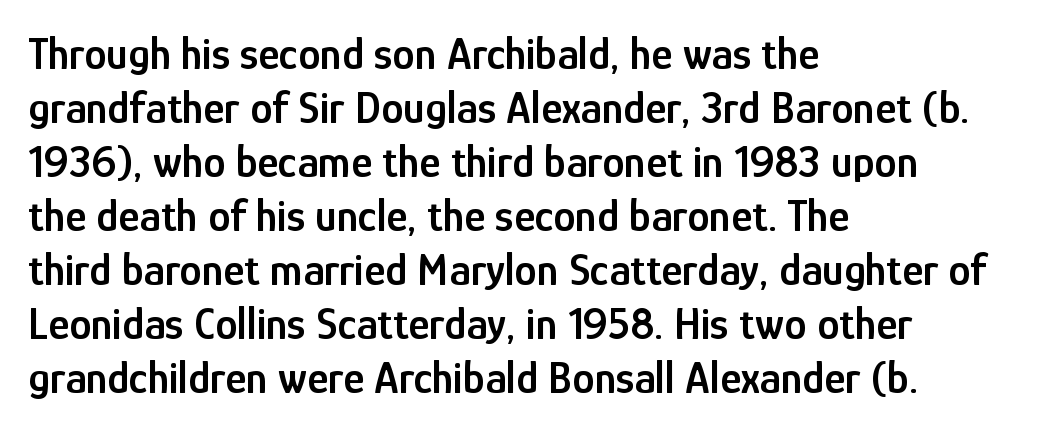
Q: Is the text bold? A: Semi-bold.
Q: Is the text italic (slanted)? A: No, it is upright.
Q: Is the typeface a serif or a sans-serif typeface? A: Sans-serif.
Q: Is the text underlined? A: No.
Q: How is the paragraph aligned? A: Left-aligned.
Q: Is the spacing between letters normal or unusually wide? A: Normal.
Q: Width (condensed, normal, or wide)? A: Condensed.
Q: Stroke contrast? A: Low.
Q: x-height? A: Medium.
Q: Monospaced? A: No.
